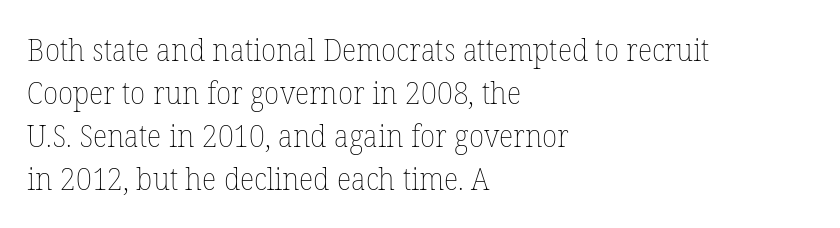
Q: Is the text bold? A: No.
Q: Is the text italic (slanted)? A: No, it is upright.
Q: Is the text underlined? A: No.
Q: How is the paragraph aligned? A: Left-aligned.
Q: Is the spacing between letters normal or unusually wide? A: Normal.
Q: Is the spacing between lines tight, normal or loose? A: Normal.
Q: Width (condensed, normal, or wide)? A: Normal.
Q: Stroke contrast? A: Low.
Q: x-height? A: Medium.
Q: Monospaced? A: No.
